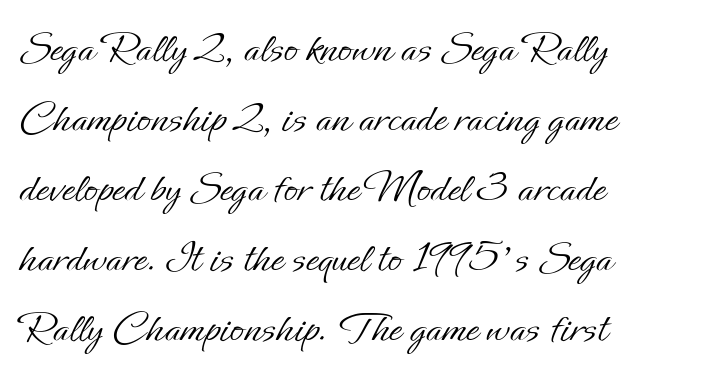
Q: Is the text bold? A: No.
Q: Is the text italic (slanted)? A: Yes.
Q: Is the text underlined? A: No.
Q: How is the paragraph aligned? A: Left-aligned.
Q: Is the spacing between letters normal or unusually wide? A: Normal.
Q: Is the spacing between lines tight, normal or loose? A: Normal.
Q: Width (condensed, normal, or wide)? A: Normal.
Q: Stroke contrast? A: Low.
Q: x-height? A: Small.
Q: Monospaced? A: No.
